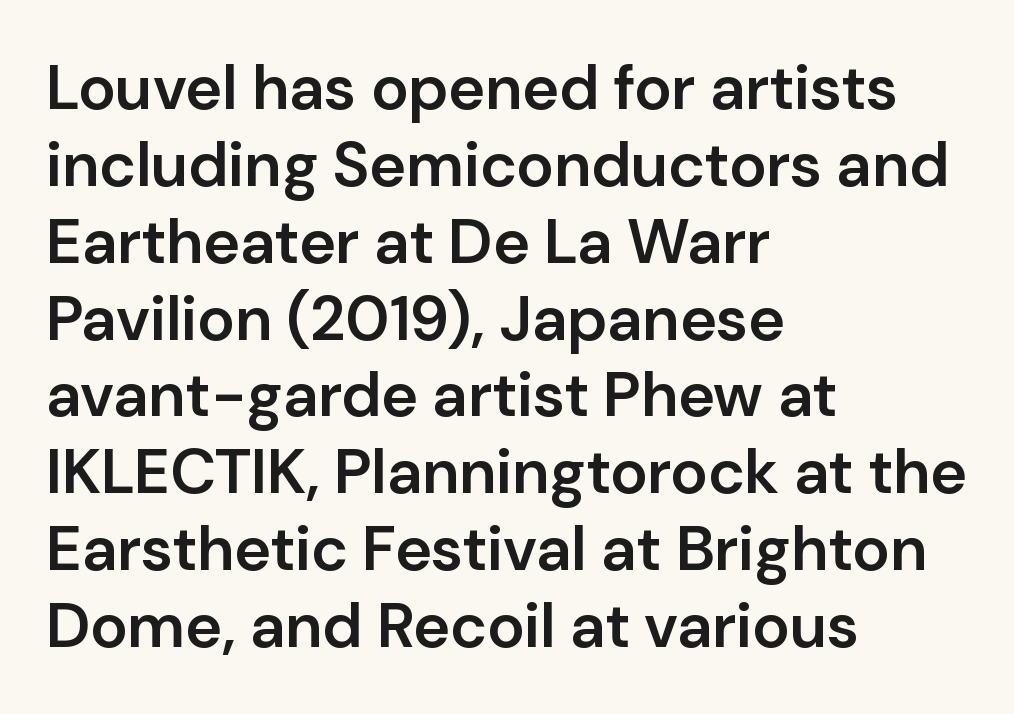
Q: Is the text bold? A: Semi-bold.
Q: Is the text italic (slanted)? A: No, it is upright.
Q: Is the typeface a serif or a sans-serif typeface? A: Sans-serif.
Q: Is the text underlined? A: No.
Q: How is the paragraph aligned? A: Left-aligned.
Q: Is the spacing between letters normal or unusually wide? A: Normal.
Q: Width (condensed, normal, or wide)? A: Normal.
Q: Stroke contrast? A: Low.
Q: x-height? A: Medium.
Q: Monospaced? A: No.
